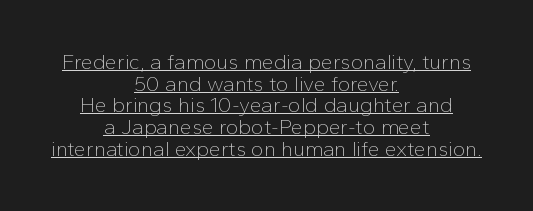
These lines huddle together more closely than default settings would place them. No italicization has been applied; the sample stays upright. The rendering positions every line midway between the sides. No chunkiness to these letters — they're not bold. A rule runs beneath these lines of type.
